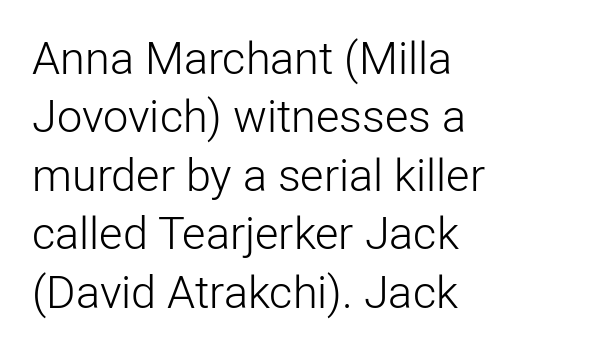
Q: Is the text bold? A: No.
Q: Is the text italic (slanted)? A: No, it is upright.
Q: Is the typeface a serif or a sans-serif typeface? A: Sans-serif.
Q: Is the text underlined? A: No.
Q: How is the paragraph aligned? A: Left-aligned.
Q: Is the spacing between letters normal or unusually wide? A: Normal.
Q: Is the spacing between lines tight, normal or loose? A: Normal.
Q: Width (condensed, normal, or wide)? A: Normal.
Q: Stroke contrast? A: Low.
Q: x-height? A: Medium.
Q: Monospaced? A: No.
